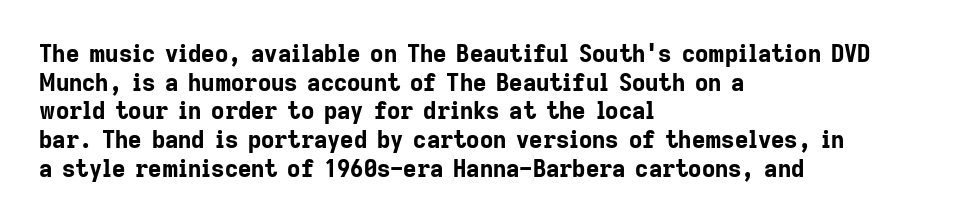
In CSS terms this would be text-align: left. On the weight axis this lands at bold, roughly 700. No word sits above an underline. Regarding leading, the lines here are spaced in the standard way. Quick note: not italic, upright. Glyph-to-glyph distance matches everyday printed text.
